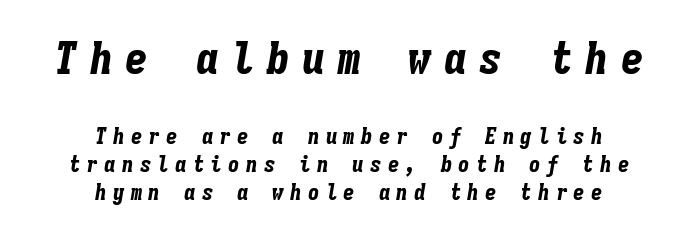
{"italic": "yes", "lean": "right", "slant_degrees": 9, "bold": "yes", "weight": "bold", "width": "condensed", "stroke_contrast": "low", "x_height": "medium", "monospaced": "yes", "underline": "no", "align": "center", "line_spacing_ratio": 1.21, "letter_spacing": "wide", "letter_spacing_em": 0.27, "larger_block": "first", "size_ratio": 2.0, "glyph_px": 46}
